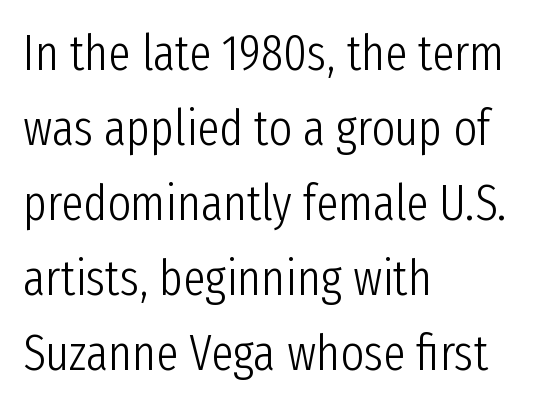
Q: Is the text bold? A: No.
Q: Is the text italic (slanted)? A: No, it is upright.
Q: Is the typeface a serif or a sans-serif typeface? A: Sans-serif.
Q: Is the text underlined? A: No.
Q: How is the paragraph aligned? A: Left-aligned.
Q: Is the spacing between letters normal or unusually wide? A: Normal.
Q: Is the spacing between lines tight, normal or loose? A: Normal.
Q: Width (condensed, normal, or wide)? A: Condensed.
Q: Stroke contrast? A: Low.
Q: x-height? A: Medium.
Q: Monospaced? A: No.
